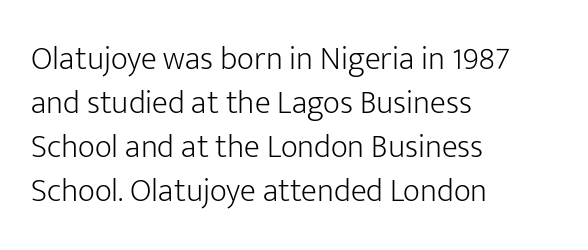
A typesetter would call this proportional, since set widths differ per character. Rule under the text: the space is simply empty. Line starts are locked; line ends wander. Nope, not italic — everything's standing straight. Nobody touched the tracking dial on this one. Nothing heavy about these letters — not bold at all.
